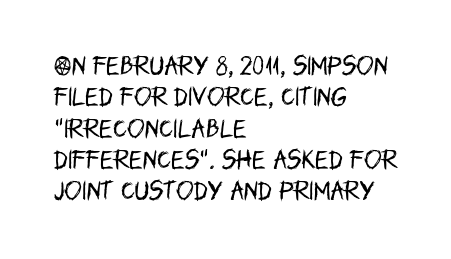
{"italic": "no", "bold": "no", "underline": "no", "align": "left", "line_spacing": "normal", "line_spacing_ratio": 1.49, "letter_spacing": "normal", "letter_spacing_em": 0.0, "glyph_px": 21}
